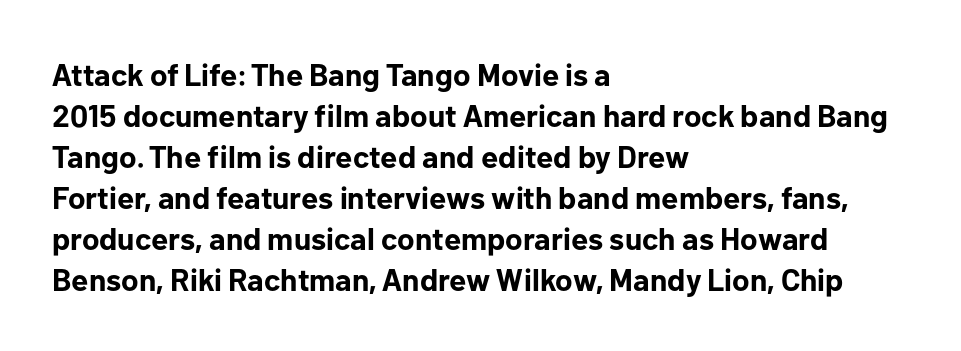
The type family on display is of the sans-serif kind. Plain, unruled lines of type. The rendering anchors every line to the left-hand side. The specimen reads as upright at a glance.
